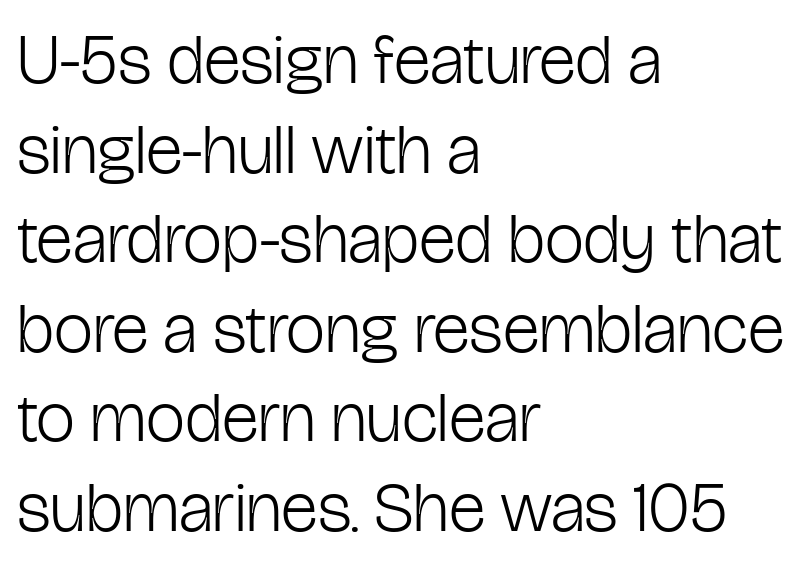
The image shows 70 px light, condensed sans-serif type, upright; set left-aligned, normal line spacing (1.28x), normal letter spacing, not underlined; low stroke contrast and a medium x-height.
